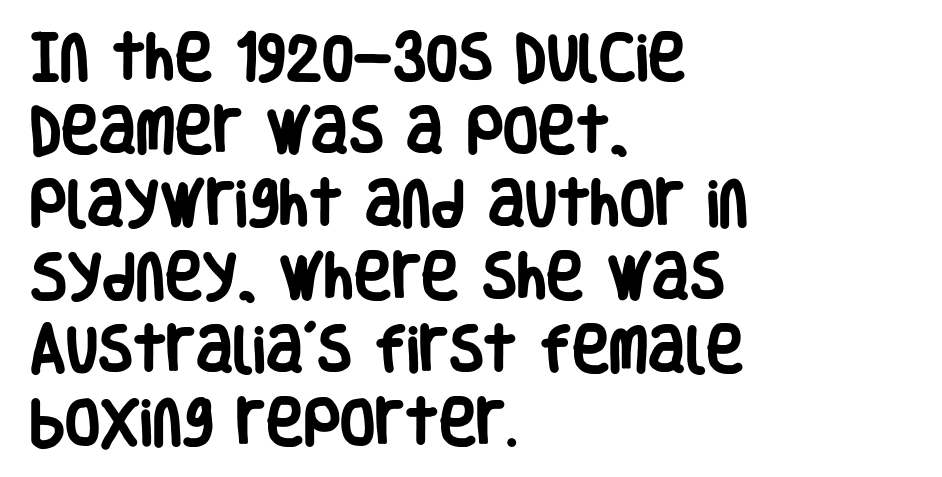
{"serif": "no", "italic": "no", "bold": "yes", "weight": "heavy", "width": "condensed", "stroke_contrast": "low", "x_height": "large", "monospaced": "no", "underline": "no", "align": "left", "line_spacing": "normal", "line_spacing_ratio": 1.43, "letter_spacing": "normal", "letter_spacing_em": 0.0, "glyph_px": 51}
